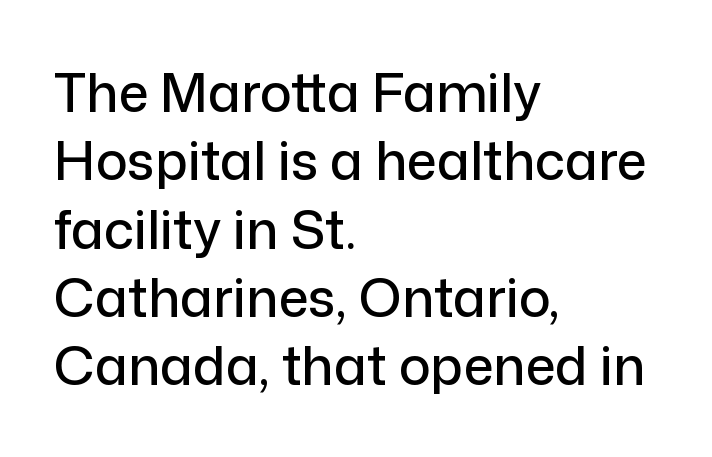
In CSS terms this would be text-align: left. This is sans-serif lettering, the kind often seen on screens and signage. Has an underline been added? It has not. A roman cut, with each character standing at attention. Varying glyph widths throughout — classic text-font behaviour. The horizontal fit of the characters is conventional and even.
